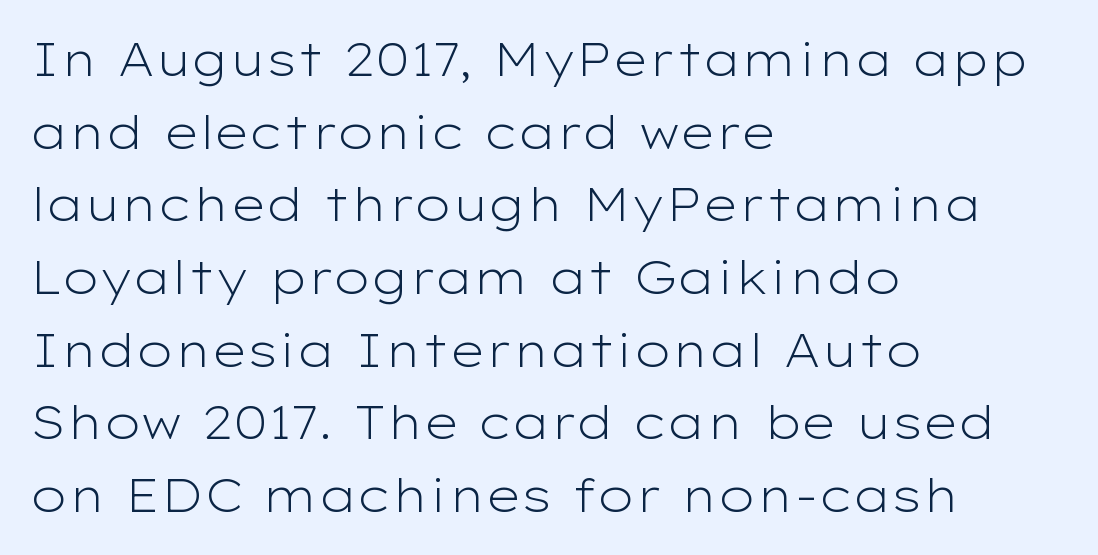
{"serif": "no", "italic": "no", "bold": "no", "weight": "light", "width": "wide", "stroke_contrast": "low", "x_height": "medium", "monospaced": "no", "underline": "no", "align": "left", "line_spacing": "normal", "line_spacing_ratio": 1.58, "letter_spacing": "normal", "letter_spacing_em": 0.0, "glyph_px": 46}
